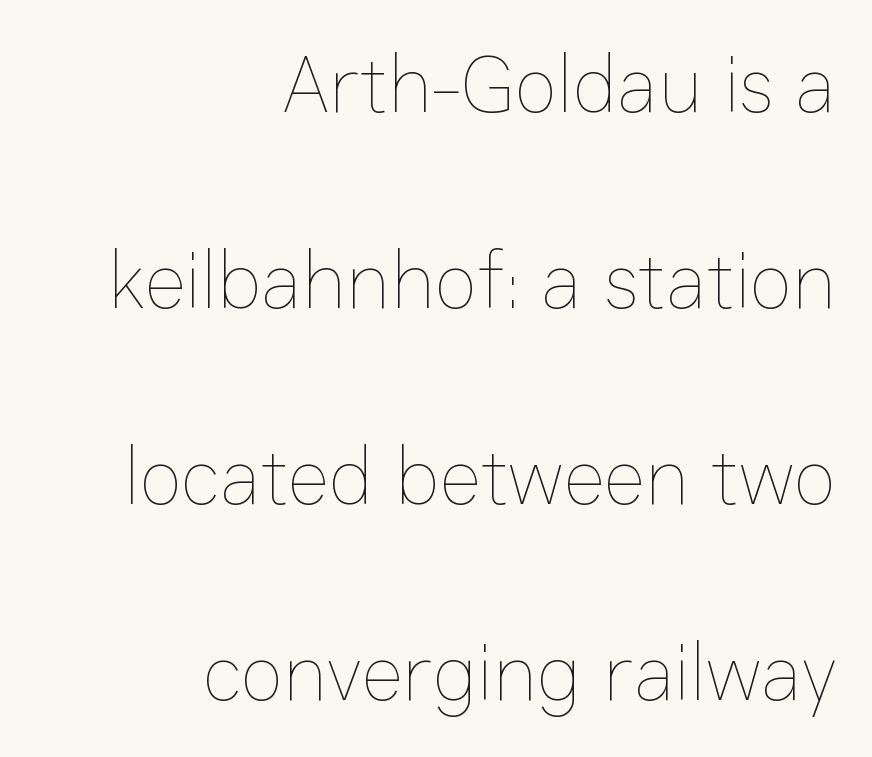
Inter-character spacing is left at the font's built-in metrics. A typesetter would call this proportional, since set widths differ per character. Glance below the letters and you will spot only blank space. Is the type heavy? It reads as light-to-regular instead. Posture: vertical. Regarding leading, the lines here are spaced well apart.
